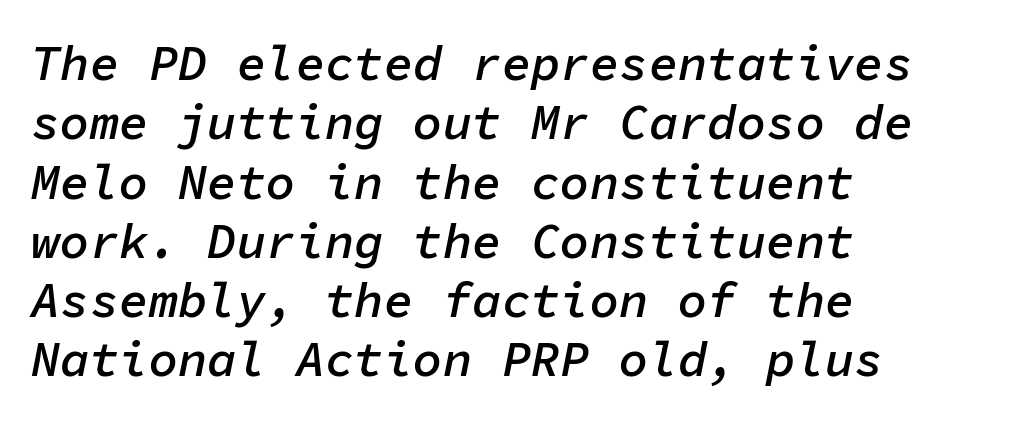
{"italic": "yes", "lean": "right", "slant_degrees": 11, "bold": "semi", "weight": "semibold", "width": "normal", "stroke_contrast": "low", "x_height": "medium", "monospaced": "yes", "underline": "no", "align": "left", "line_spacing_ratio": 1.21, "letter_spacing": "normal", "letter_spacing_em": 0.0, "glyph_px": 49}
